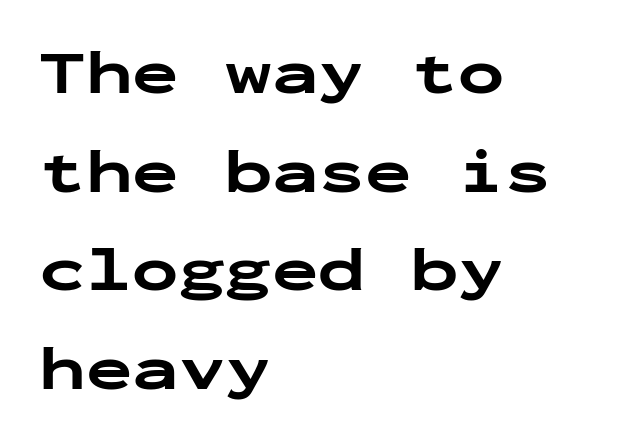
Q: Is the text bold? A: Yes.
Q: Is the text italic (slanted)? A: No, it is upright.
Q: Is the typeface a serif or a sans-serif typeface? A: Sans-serif.
Q: Is the text underlined? A: No.
Q: How is the paragraph aligned? A: Left-aligned.
Q: Is the spacing between letters normal or unusually wide? A: Normal.
Q: Is the spacing between lines tight, normal or loose? A: Normal.
Q: Width (condensed, normal, or wide)? A: Wide.
Q: Stroke contrast? A: Low.
Q: x-height? A: Medium.
Q: Monospaced? A: Yes.
